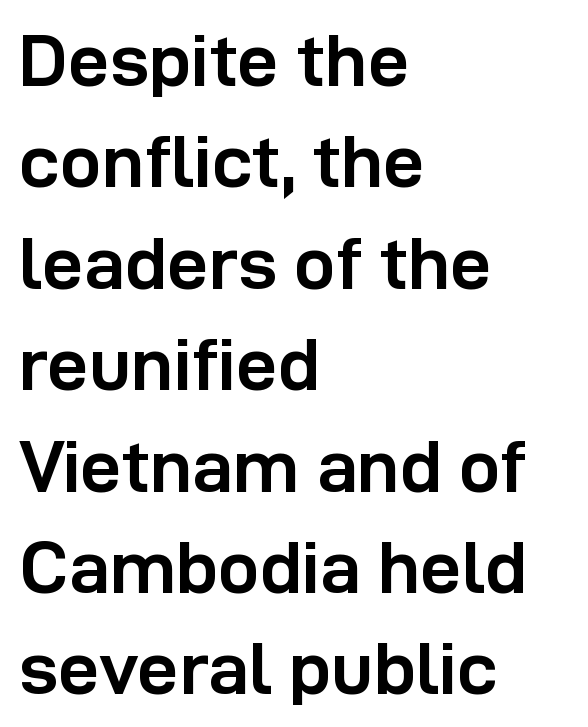
{"serif": "no", "italic": "no", "bold": "yes", "weight": "semibold", "width": "normal", "stroke_contrast": "low", "x_height": "medium", "monospaced": "no", "underline": "no", "align": "left", "line_spacing": "normal", "line_spacing_ratio": 1.37, "letter_spacing": "normal", "letter_spacing_em": 0.0, "glyph_px": 74}
